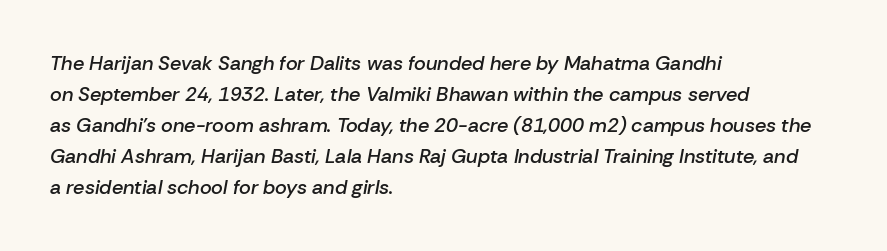
Q: Is the text bold? A: Semi-bold.
Q: Is the text italic (slanted)? A: Yes, it leans right by about 10 degrees.
Q: Is the text underlined? A: No.
Q: How is the paragraph aligned? A: Left-aligned.
Q: Is the spacing between letters normal or unusually wide? A: Normal.
Q: Is the spacing between lines tight, normal or loose? A: Normal.
